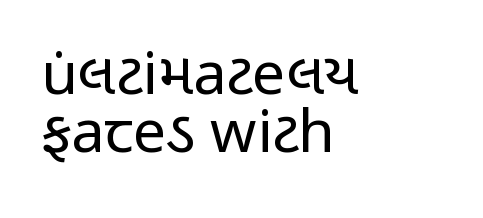
The image shows 59 px regular-weight, condensed sans-serif type, upright; set left-aligned, tight line spacing (0.98x), normal letter spacing, not underlined; low stroke contrast and a medium x-height.
